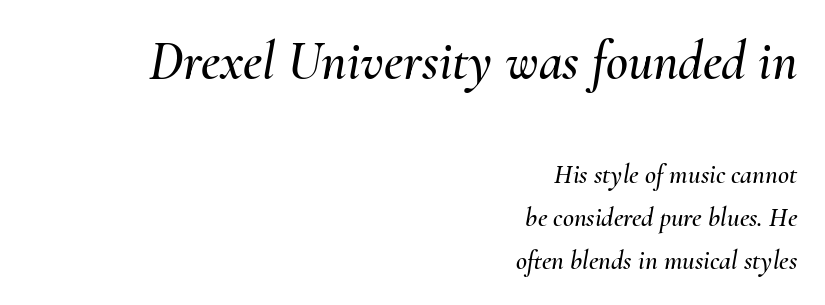
{"italic": "yes", "lean": "right", "slant_degrees": 10, "width": "normal", "stroke_contrast": "medium", "x_height": "small", "monospaced": "no", "underline": "no", "align": "right", "line_spacing": "normal", "line_spacing_ratio": 1.6, "letter_spacing": "normal", "letter_spacing_em": 0.0, "larger_block": "first", "size_ratio": 2.0, "glyph_px": 54}
